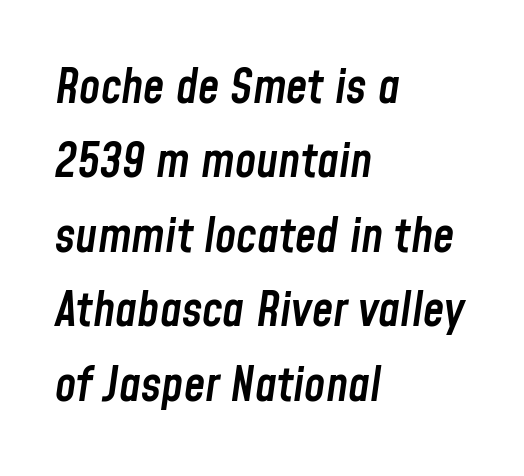
Q: Is the text bold? A: Semi-bold.
Q: Is the text italic (slanted)? A: Yes, it leans right by about 8 degrees.
Q: Is the text underlined? A: No.
Q: How is the paragraph aligned? A: Left-aligned.
Q: Is the spacing between letters normal or unusually wide? A: Normal.
Q: Is the spacing between lines tight, normal or loose? A: Normal.
Q: Width (condensed, normal, or wide)? A: Condensed.
Q: Stroke contrast? A: Low.
Q: x-height? A: Medium.
Q: Monospaced? A: No.
